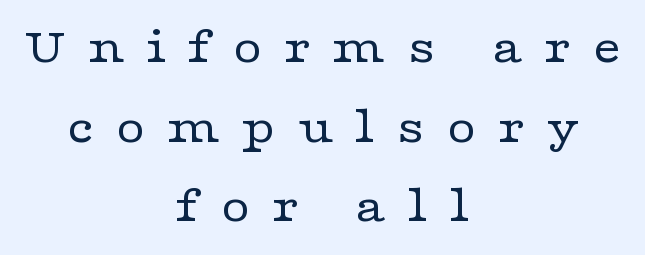
Q: Is the text bold? A: No.
Q: Is the text italic (slanted)? A: No, it is upright.
Q: Is the typeface a serif or a sans-serif typeface? A: Serif.
Q: Is the text underlined? A: No.
Q: How is the paragraph aligned? A: Centered.
Q: Is the spacing between letters normal or unusually wide? A: Unusually wide.
Q: Is the spacing between lines tight, normal or loose? A: Normal.
Q: Width (condensed, normal, or wide)? A: Wide.
Q: Stroke contrast? A: Low.
Q: x-height? A: Medium.
Q: Monospaced? A: No.
